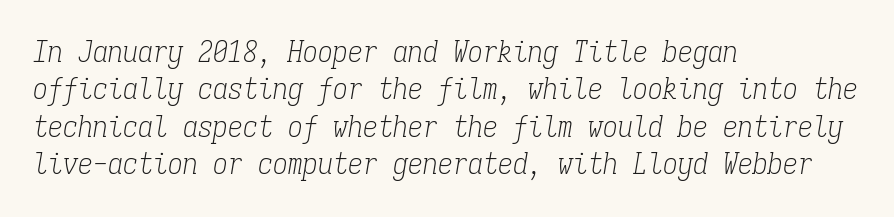
{"serif": "yes", "italic": "yes", "lean": "right", "slant_degrees": 9, "bold": "no", "weight": "light", "width": "condensed", "stroke_contrast": "low", "x_height": "medium", "monospaced": "yes", "underline": "no", "align": "left", "line_spacing": "normal", "line_spacing_ratio": 1.25, "letter_spacing": "normal", "letter_spacing_em": 0.0, "glyph_px": 30}
